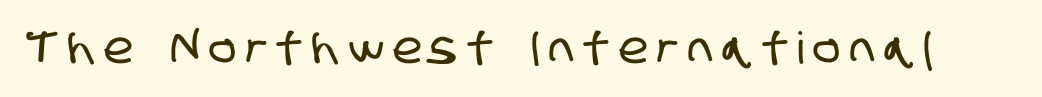
The image shows 44 px condensed sans-serif type; set unusually wide letter spacing (+0.23 em), not underlined; low stroke contrast and a large x-height.
